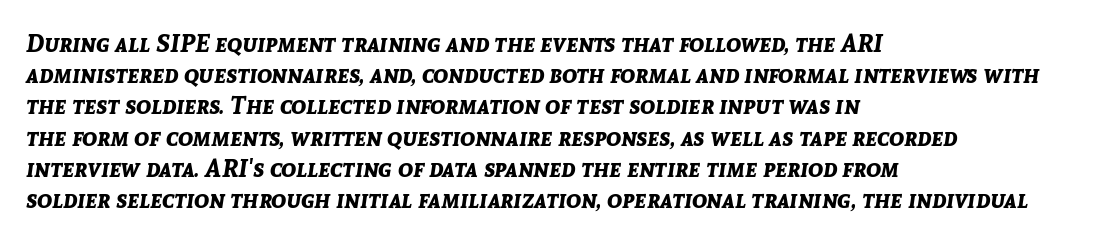
{"italic": "yes", "lean": "right", "slant_degrees": 8, "bold": "yes", "underline": "no", "align": "left", "line_spacing": "normal", "line_spacing_ratio": 1.25, "letter_spacing": "normal", "letter_spacing_em": 0.0, "glyph_px": 25}
